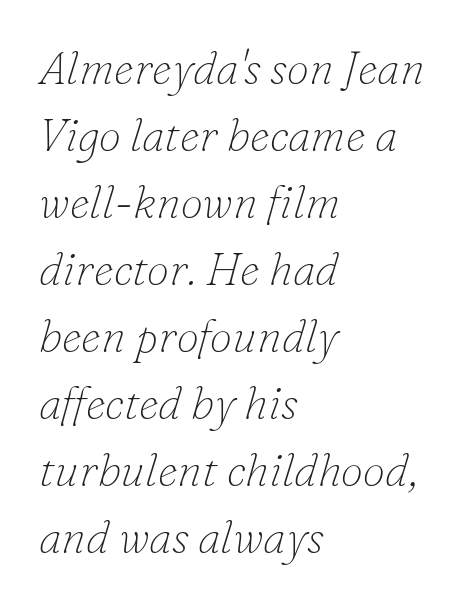
{"serif": "yes", "italic": "yes", "lean": "right", "slant_degrees": 16, "bold": "no", "weight": "thin", "width": "normal", "stroke_contrast": "low", "x_height": "small", "monospaced": "no", "underline": "no", "align": "left", "line_spacing": "normal", "line_spacing_ratio": 1.49, "letter_spacing": "normal", "letter_spacing_em": 0.0, "glyph_px": 45}
